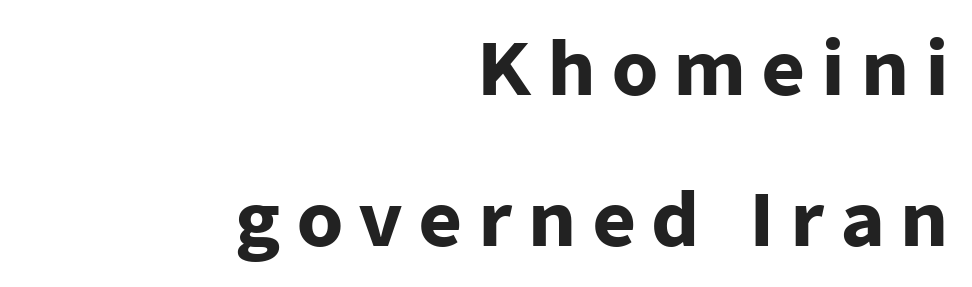
The image shows 74 px heavy sans-serif type, upright; set right-aligned, loose line spacing (2.04x), unusually wide letter spacing (+0.21 em), not underlined; low stroke contrast and a medium x-height.
